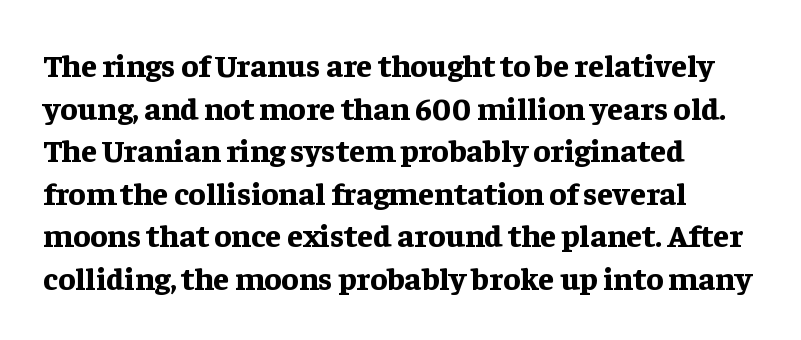
Q: Is the text bold? A: Yes.
Q: Is the text italic (slanted)? A: No, it is upright.
Q: Is the typeface a serif or a sans-serif typeface? A: Serif.
Q: Is the text underlined? A: No.
Q: How is the paragraph aligned? A: Left-aligned.
Q: Is the spacing between letters normal or unusually wide? A: Normal.
Q: Is the spacing between lines tight, normal or loose? A: Normal.
Q: Width (condensed, normal, or wide)? A: Normal.
Q: Stroke contrast? A: Low.
Q: x-height? A: Medium.
Q: Monospaced? A: No.
